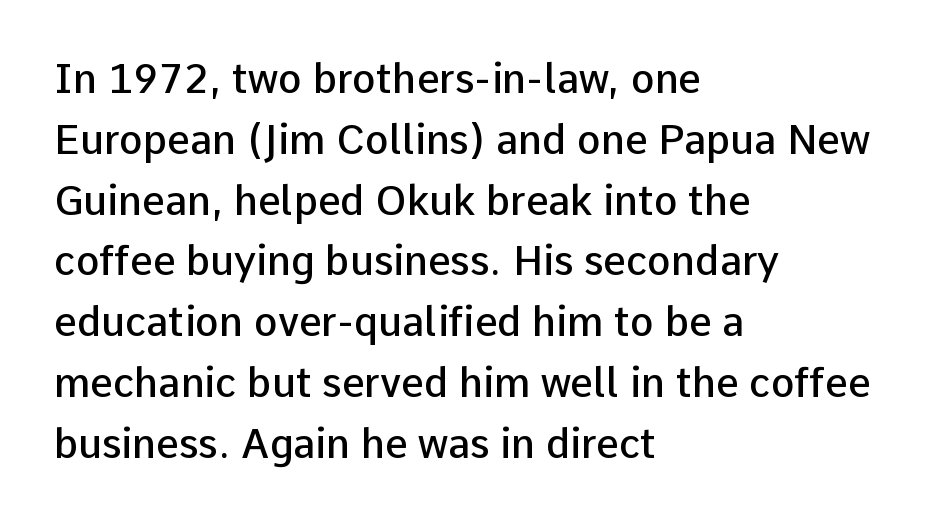
The image shows 40 px semibold sans-serif type, upright; set left-aligned, normal line spacing (1.52x), normal letter spacing, not underlined; low stroke contrast and a medium x-height.
